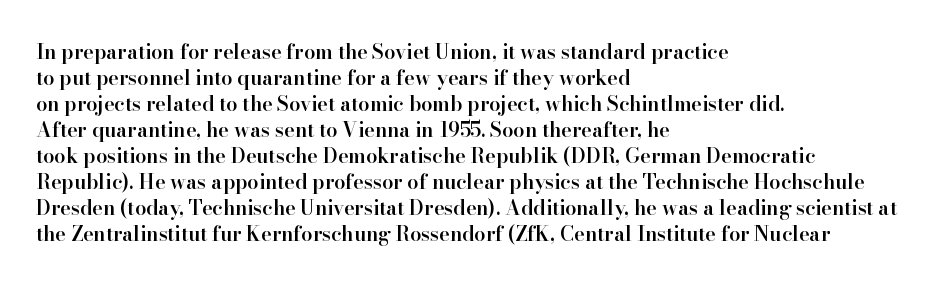
{"italic": "no", "bold": "semi", "underline": "no", "align": "left", "line_spacing": "normal", "line_spacing_ratio": 1.3, "letter_spacing": "normal", "letter_spacing_em": 0.0, "glyph_px": 20}
